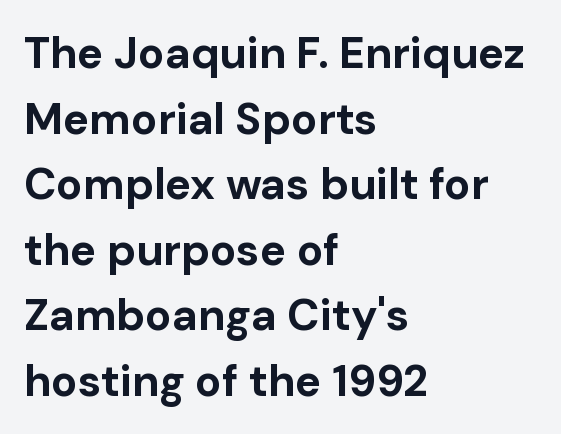
Typesetter's note: full bold, strokes at maximum text heaviness. One glance says typical: line gaps are just what's usual. The baseline area is clear. Font category for this specimen: sans-serif. Standard letterfit; no display-style spreading of the glyphs.
